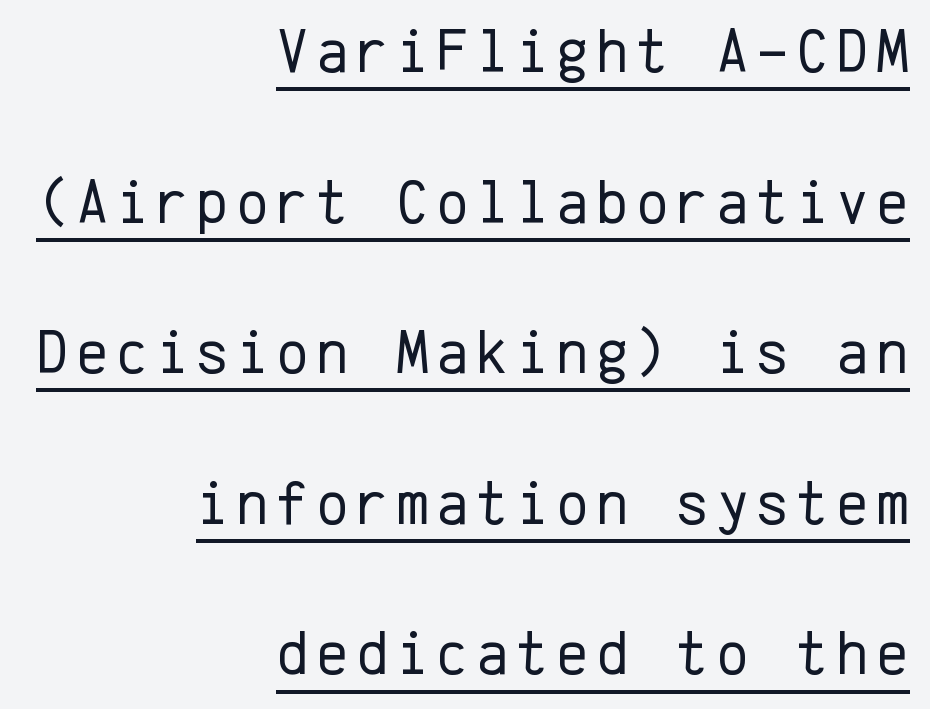
{"serif": "no", "italic": "no", "bold": "no", "weight": "regular", "width": "normal", "stroke_contrast": "low", "x_height": "medium", "monospaced": "yes", "underline": "yes", "align": "right", "line_spacing": "loose", "line_spacing_ratio": 2.39, "glyph_px": 63}
